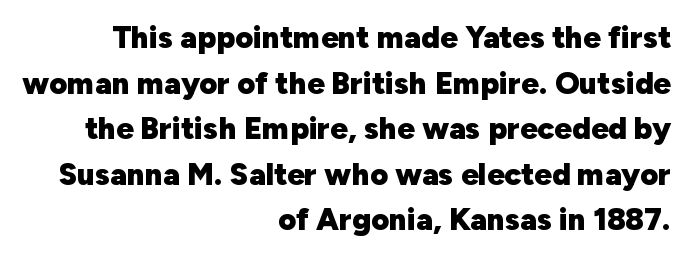
{"serif": "no", "italic": "no", "bold": "yes", "weight": "heavy", "width": "normal", "stroke_contrast": "low", "x_height": "medium", "monospaced": "no", "underline": "no", "align": "right", "line_spacing": "normal", "line_spacing_ratio": 1.47, "letter_spacing": "normal", "letter_spacing_em": 0.0, "glyph_px": 31}
